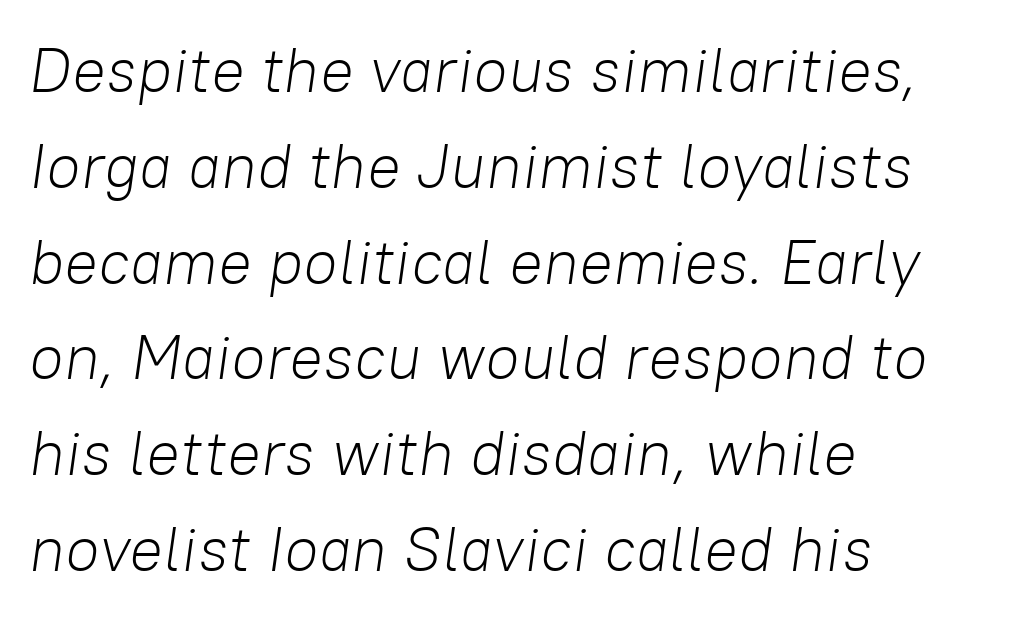
The image shows 63 px light type, italic (leaning right); set left-aligned, normal line spacing (1.52x), normal letter spacing, not underlined; low stroke contrast and a medium x-height.
